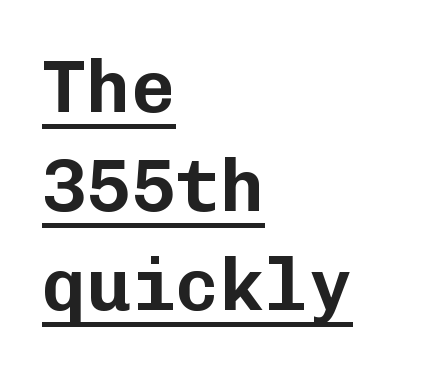
Q: Is the text italic (slanted)? A: No, it is upright.
Q: Is the typeface a serif or a sans-serif typeface? A: Sans-serif.
Q: Is the text underlined? A: Yes.
Q: How is the paragraph aligned? A: Left-aligned.
Q: Is the spacing between letters normal or unusually wide? A: Normal.
Q: Is the spacing between lines tight, normal or loose? A: Normal.
Q: Width (condensed, normal, or wide)? A: Normal.
Q: Stroke contrast? A: Low.
Q: x-height? A: Medium.
Q: Monospaced? A: Yes.
